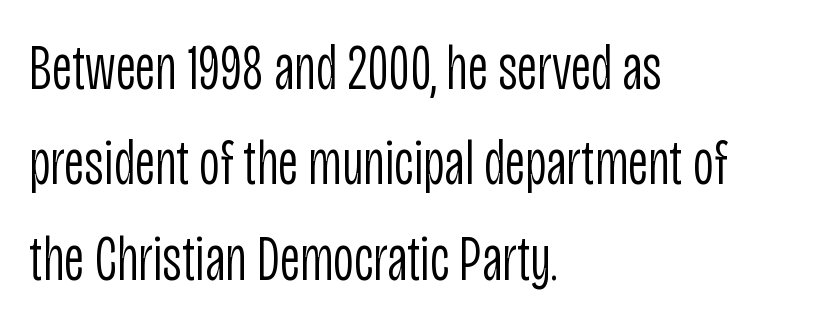
Q: Is the text bold? A: No.
Q: Is the text italic (slanted)? A: No, it is upright.
Q: Is the typeface a serif or a sans-serif typeface? A: Sans-serif.
Q: Is the text underlined? A: No.
Q: How is the paragraph aligned? A: Left-aligned.
Q: Is the spacing between letters normal or unusually wide? A: Normal.
Q: Is the spacing between lines tight, normal or loose? A: Normal.
Q: Width (condensed, normal, or wide)? A: Condensed.
Q: Stroke contrast? A: Low.
Q: x-height? A: Large.
Q: Monospaced? A: No.
